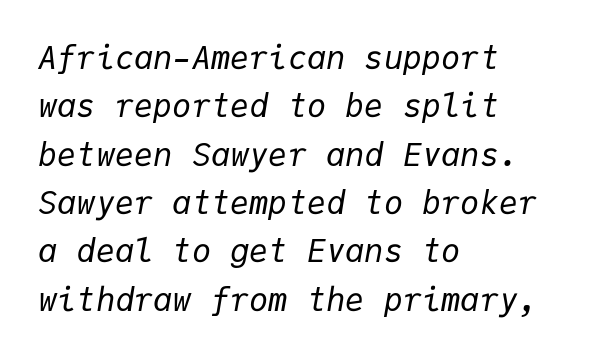
Q: Is the text bold? A: No.
Q: Is the text italic (slanted)? A: Yes, it leans right by about 9 degrees.
Q: Is the text underlined? A: No.
Q: How is the paragraph aligned? A: Left-aligned.
Q: Is the spacing between letters normal or unusually wide? A: Normal.
Q: Is the spacing between lines tight, normal or loose? A: Normal.
Q: Width (condensed, normal, or wide)? A: Normal.
Q: Stroke contrast? A: Low.
Q: x-height? A: Medium.
Q: Monospaced? A: Yes.
